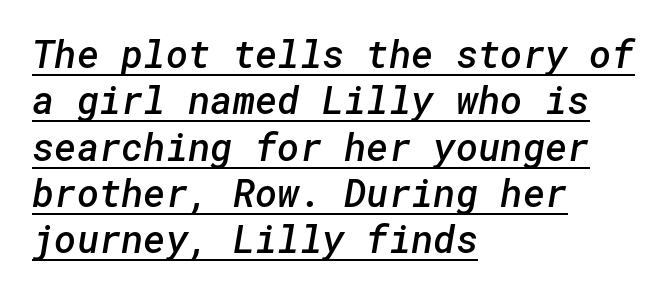
The typeface chosen for these lines omits serifs. Which margin do the lines hug? The left one — the right edge is uneven. These characters rest on top of a visible drawn line. Typesetter's note: demi weight, one step under bold.
